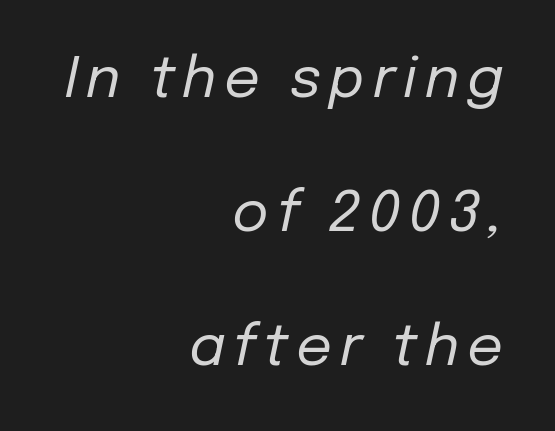
Q: Is the text bold? A: No.
Q: Is the text italic (slanted)? A: Yes, it leans right by about 12 degrees.
Q: Is the text underlined? A: No.
Q: How is the paragraph aligned? A: Right-aligned.
Q: Is the spacing between lines tight, normal or loose? A: Loose.
Q: Width (condensed, normal, or wide)? A: Normal.
Q: Stroke contrast? A: Low.
Q: x-height? A: Medium.
Q: Monospaced? A: No.
